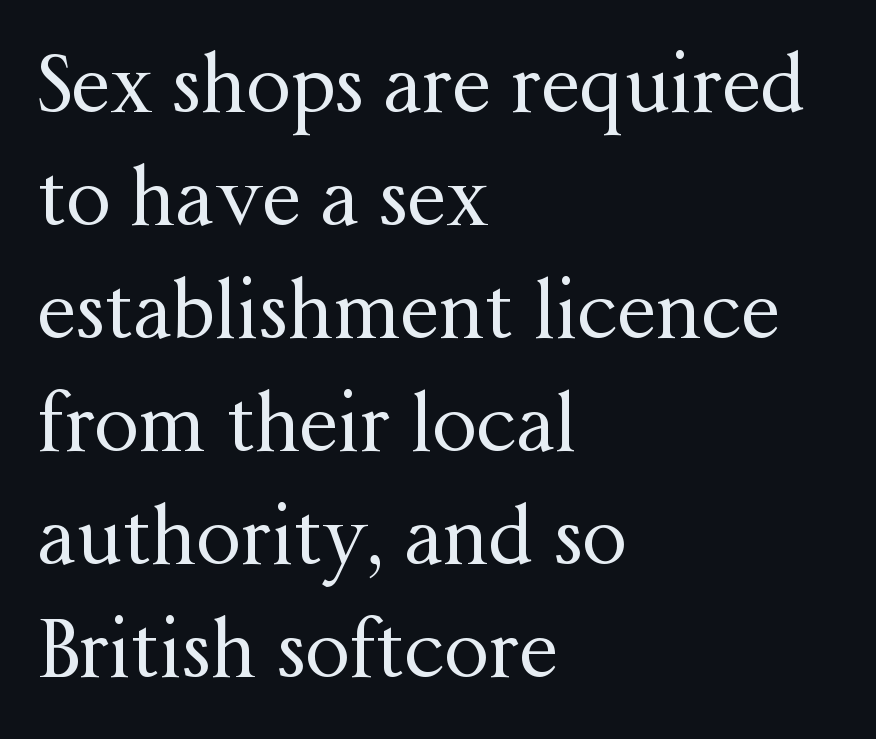
{"serif": "yes", "italic": "no", "bold": "no", "weight": "regular", "width": "normal", "stroke_contrast": "medium", "x_height": "medium", "monospaced": "no", "underline": "no", "align": "left", "line_spacing": "normal", "line_spacing_ratio": 1.43, "letter_spacing": "normal", "letter_spacing_em": 0.0, "glyph_px": 79}
